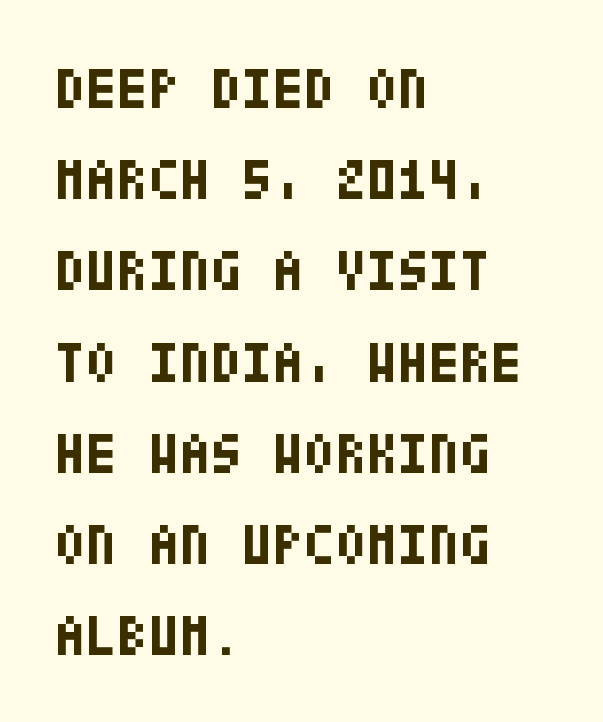
Note: no serifs on the glyphs. The gap between lines stays unmarked. Default kerning and tracking; the words read as compact shapes. Unlike italic type, these characters show no tilt at all. Vertical spacing — default. These lines are set flush left with a ragged right edge.
